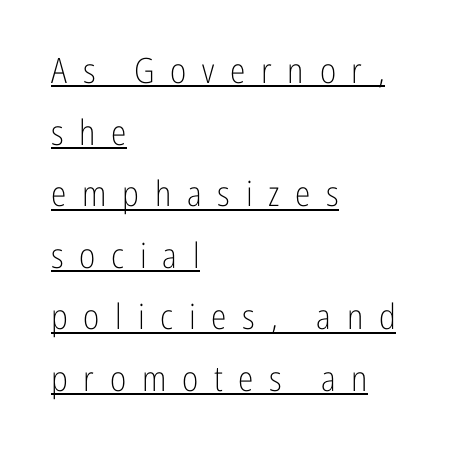
The image shows 35 px light, condensed sans-serif type, upright; set left-aligned, line spacing 1.76x, unusually wide letter spacing (+0.45 em), underlined; low stroke contrast and a medium x-height.
